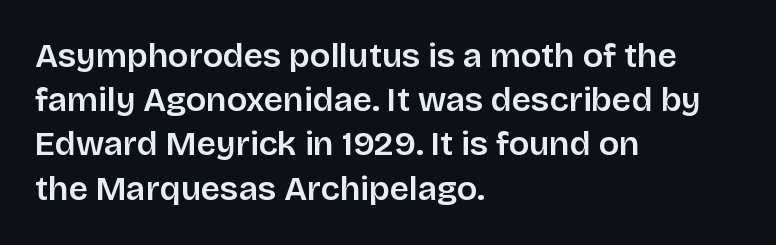
{"serif": "no", "italic": "no", "bold": "semi", "weight": "semibold", "width": "normal", "stroke_contrast": "low", "x_height": "large", "monospaced": "no", "underline": "no", "align": "left", "line_spacing": "normal", "line_spacing_ratio": 1.3, "letter_spacing": "normal", "letter_spacing_em": 0.0, "glyph_px": 34}
